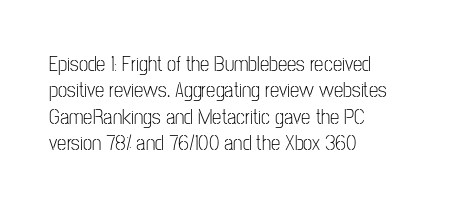
Q: Is the text bold? A: No.
Q: Is the text italic (slanted)? A: No, it is upright.
Q: Is the text underlined? A: No.
Q: How is the paragraph aligned? A: Left-aligned.
Q: Is the spacing between letters normal or unusually wide? A: Normal.
Q: Is the spacing between lines tight, normal or loose? A: Normal.
